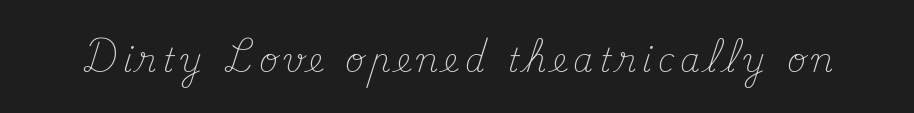
The image shows 32 px light serif type; set not underlined; medium stroke contrast and a small x-height.
